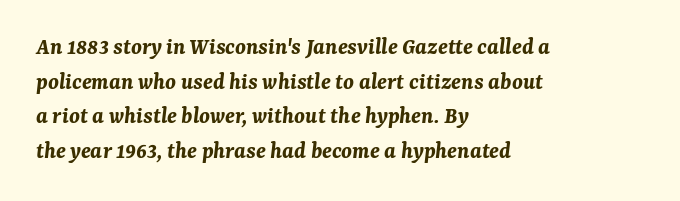
{"italic": "yes", "lean": "right", "slant_degrees": 7, "bold": "yes", "underline": "no", "align": "left", "line_spacing": "normal", "line_spacing_ratio": 1.44, "letter_spacing": "normal", "letter_spacing_em": 0.0, "glyph_px": 24}
